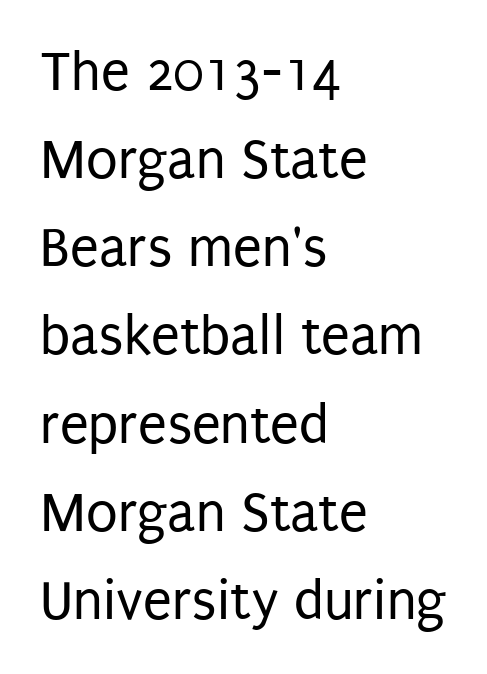
Q: Is the text bold? A: No.
Q: Is the text italic (slanted)? A: No, it is upright.
Q: Is the typeface a serif or a sans-serif typeface? A: Sans-serif.
Q: Is the text underlined? A: No.
Q: How is the paragraph aligned? A: Left-aligned.
Q: Is the spacing between letters normal or unusually wide? A: Normal.
Q: Is the spacing between lines tight, normal or loose? A: Normal.
Q: Width (condensed, normal, or wide)? A: Condensed.
Q: Stroke contrast? A: Low.
Q: x-height? A: Large.
Q: Monospaced? A: No.
